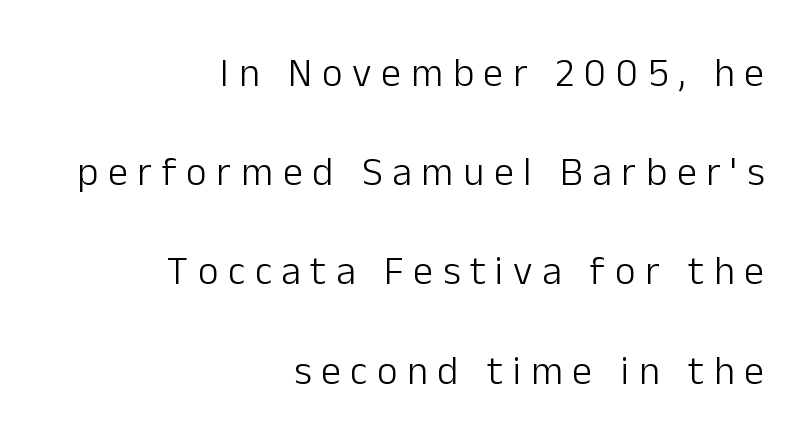
Q: Is the text bold? A: No.
Q: Is the text italic (slanted)? A: No, it is upright.
Q: Is the typeface a serif or a sans-serif typeface? A: Sans-serif.
Q: Is the text underlined? A: No.
Q: How is the paragraph aligned? A: Right-aligned.
Q: Is the spacing between letters normal or unusually wide? A: Unusually wide.
Q: Is the spacing between lines tight, normal or loose? A: Loose.
Q: Width (condensed, normal, or wide)? A: Normal.
Q: Stroke contrast? A: Low.
Q: x-height? A: Medium.
Q: Monospaced? A: No.
